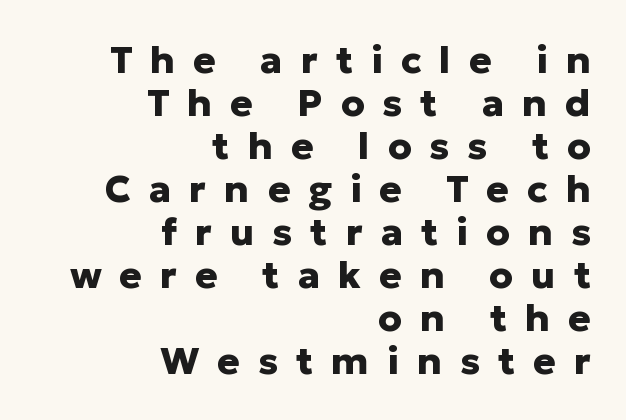
If you drew a ruler down the right edge, every line would touch it. How heavy is the stroke? Heavy — this is a bold. This sample has the flowing, uneven cadence of proportional lettering. No feet cap the strokes, marking this as sans-serif type.
